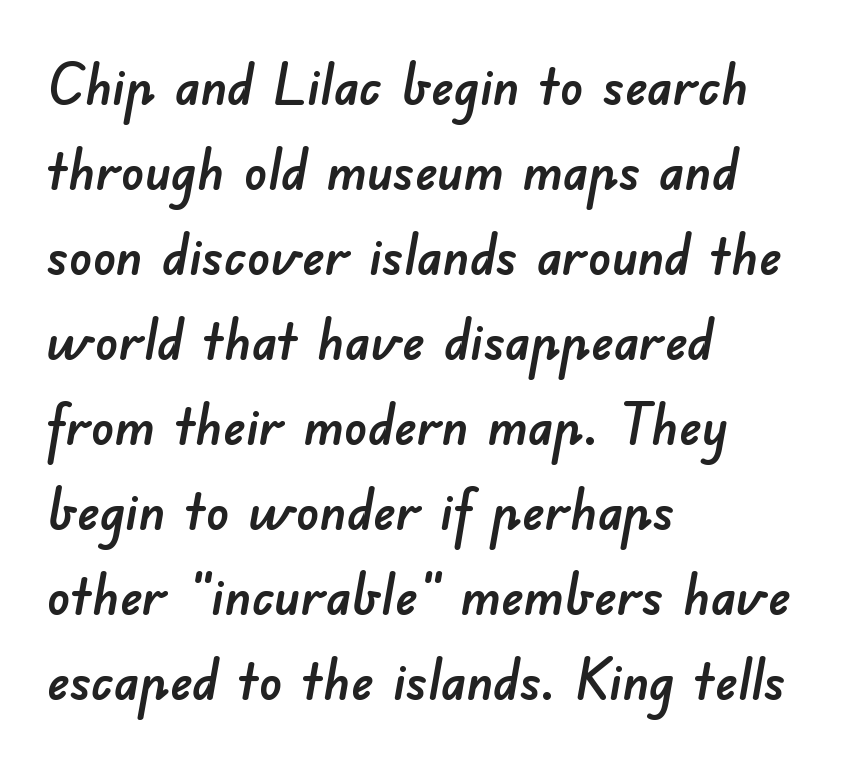
The image shows 57 px sans-serif type; set left-aligned, normal line spacing (1.49x), normal letter spacing, not underlined; low stroke contrast and a small x-height.
